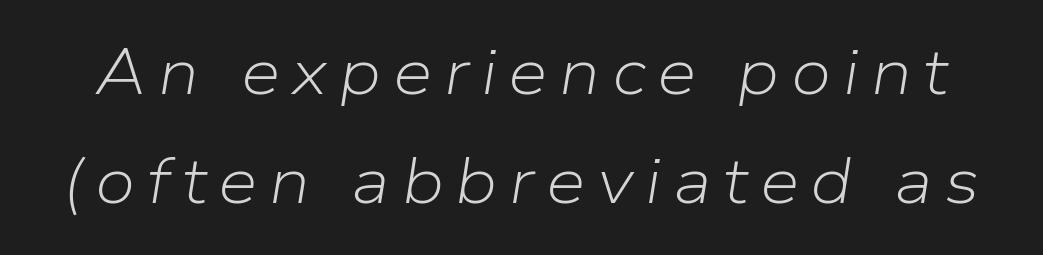
The rows are spaced the way most documents space them. The space directly below the letters is spotless. The strokes are not fattened; the text isn't bold. Do the characters align in a grid? No, the font is proportional. The rendering applies a slant to the glyphs.
